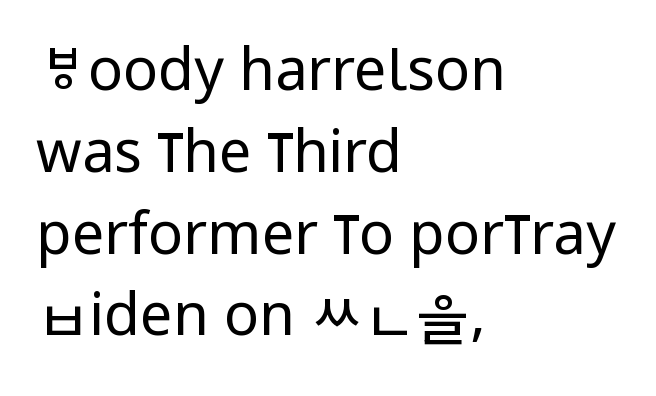
Words float on clear page, feet unadorned. The font family rendered here belongs to the sans-serif group. Does the lettering tilt? It doesn't — this is upright. The characters are drawn with everyday or finer stroke widths.
